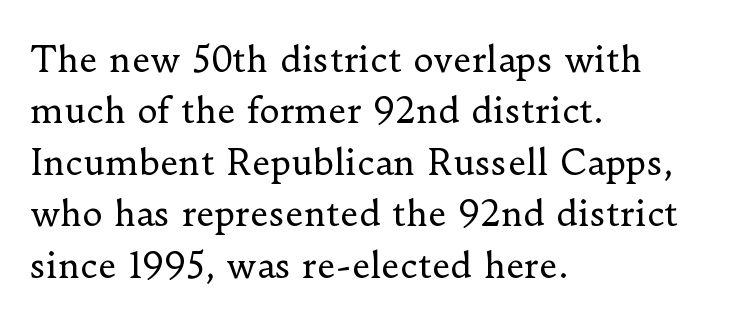
{"serif": "yes", "italic": "no", "bold": "no", "weight": "regular", "width": "normal", "stroke_contrast": "low", "x_height": "small", "monospaced": "no", "underline": "no", "align": "left", "line_spacing": "normal", "line_spacing_ratio": 1.47, "letter_spacing": "normal", "letter_spacing_em": 0.0, "glyph_px": 35}
